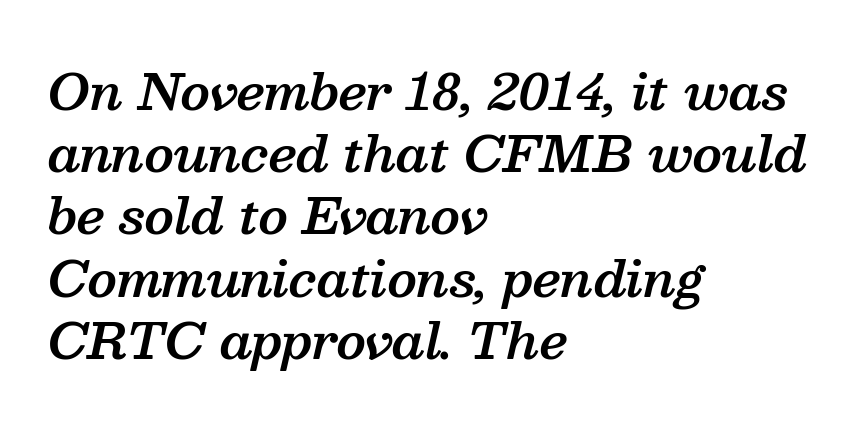
The image shows 49 px semibold serif type, italic (leaning right); set left-aligned, normal line spacing (1.27x), normal letter spacing, not underlined; medium stroke contrast and a medium x-height.
